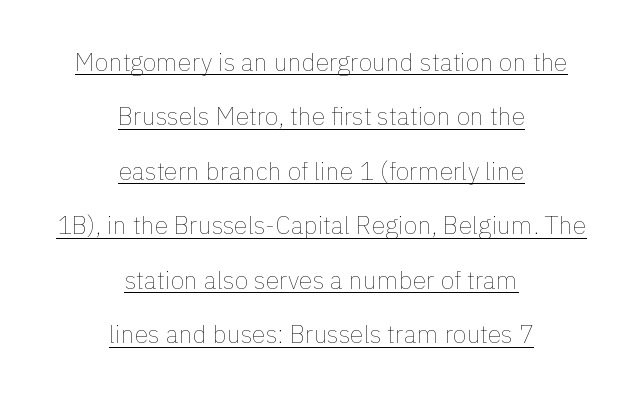
The image shows 25 px text type, upright; set centered, loose line spacing (2.18x), normal letter spacing, underlined.
